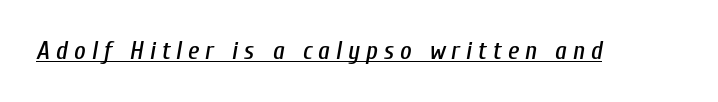
Q: Is the text italic (slanted)? A: Yes, it leans right by about 10 degrees.
Q: Is the text underlined? A: Yes.
Q: Is the spacing between letters normal or unusually wide? A: Unusually wide.
